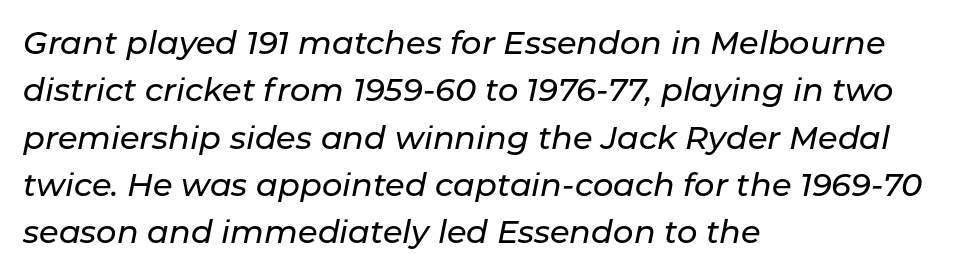
The rendering uses natural spacing where letterforms have individual widths. Leading matches the norm, producing a regular column. You could call the tracking neutral — neither tight nor loose. Caption: multi-line text, flush left, ragged right. Check the space under the baseline: it is left empty. Slanted lettering throughout.
